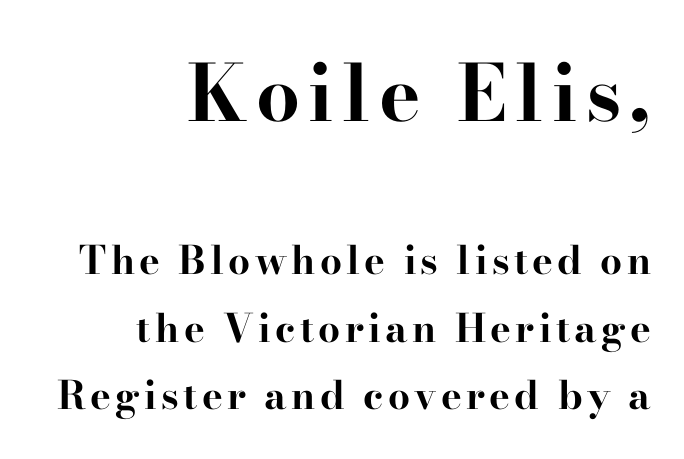
Q: Is the text bold? A: Yes.
Q: Is the text italic (slanted)? A: No, it is upright.
Q: Is the typeface a serif or a sans-serif typeface? A: Serif.
Q: Is the text underlined? A: No.
Q: How is the paragraph aligned? A: Right-aligned.
Q: Which block of text is set in a larger size, the first (top) or the second (bottom)? A: The first (top) one.
Q: Width (condensed, normal, or wide)? A: Wide.
Q: Stroke contrast? A: High.
Q: x-height? A: Small.
Q: Monospaced? A: No.
